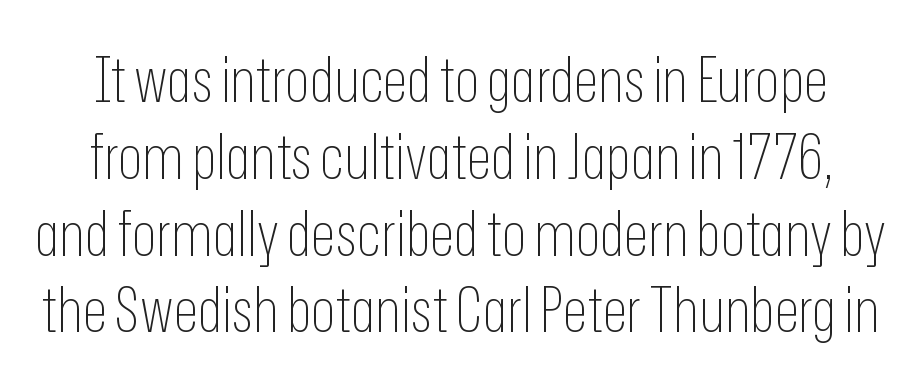
The image shows 64 px thin, condensed sans-serif type, upright; set line spacing 1.2x, normal letter spacing, not underlined; low stroke contrast and a medium x-height.
